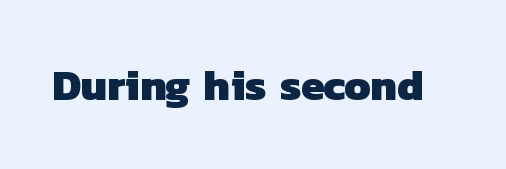
These lines keep a tight, regular rhythm from letter to letter. Decoration check: the copy has no underline. Nope, no serifs anywhere on these letters. Pretty heavy lettering here — definitely bold.
